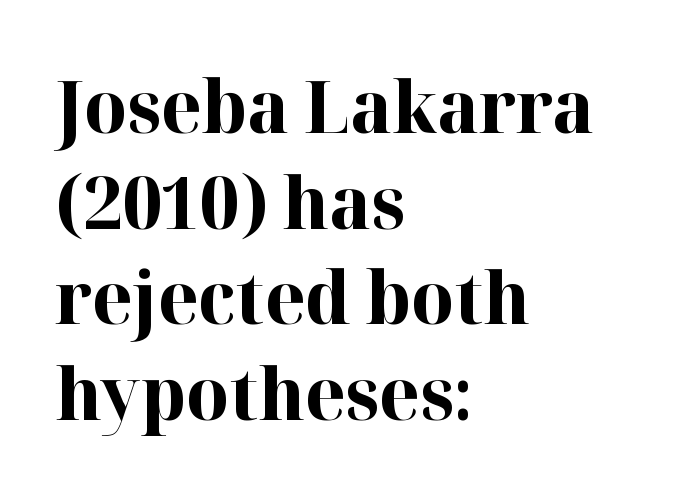
Decoration check: the copy has no underline. On the weight axis this lands at bold, roughly 700. The letters stand upright; this is a roman face. The line texture is even and compact thanks to regular tracking. The typeface chosen for these lines features serifs. Each new line begins a customary step beneath the previous one.
